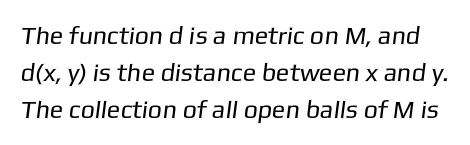
The image shows 25 px text type; set normal line spacing (1.49x), normal letter spacing, not underlined.
